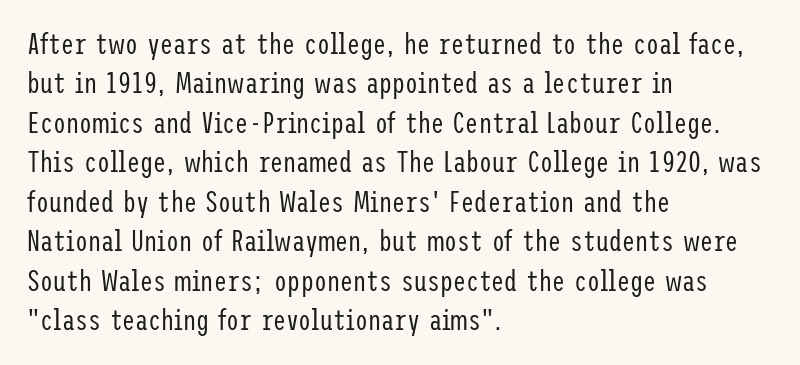
{"serif": "no", "italic": "no", "bold": "no", "weight": "regular", "width": "condensed", "stroke_contrast": "low", "x_height": "medium", "underline": "no", "align": "left", "line_spacing": "normal", "line_spacing_ratio": 1.36, "letter_spacing": "normal", "letter_spacing_em": 0.0, "glyph_px": 29}
